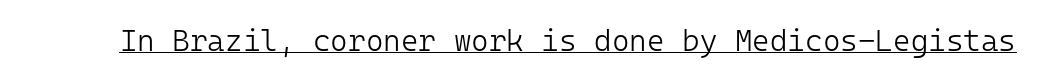
Monospaced: the letters line up in strict vertical columns. Letterform terminals end flat and unadorned throughout the passage. Between one letter and the next there's only the usual sliver of space. The letters stand upright; this is a roman face. Notice how a bar underscores the lettering throughout. This reads as an unemphasized weight, regular at the heaviest.
